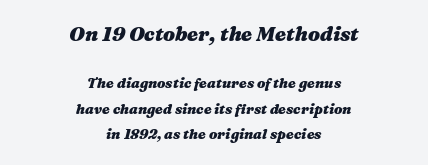
Heavy, bold letterforms. The rendering applies a slant to the glyphs. This rendering uses center alignment, leaving both contours irregular but symmetric. The initial chunk of copy outweighs the following chunk in type size. The words here are not underlined. This rendering leaves character spacing at its baseline value.
